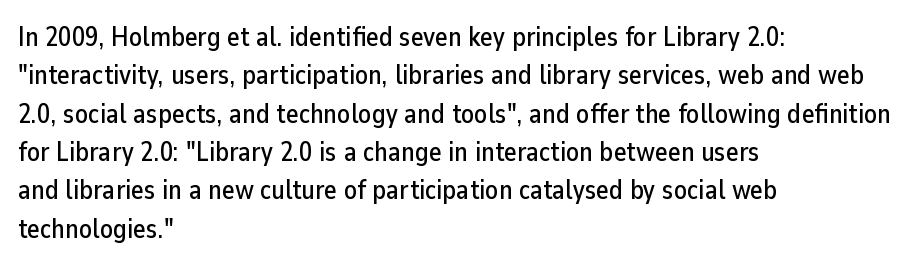
The image shows 27 px text type, upright; set left-aligned, normal line spacing (1.42x), normal letter spacing, not underlined.
